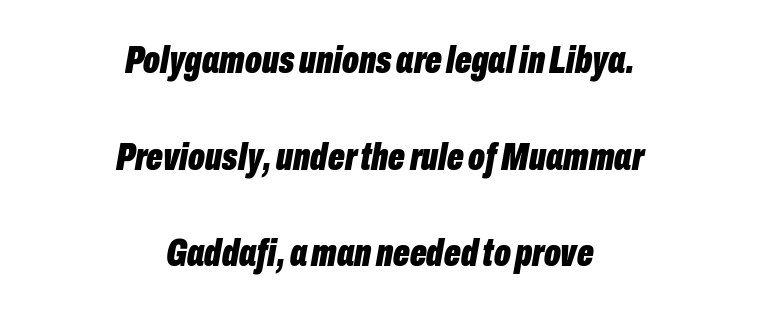
The passage shown has conventional tracking throughout. Proportional: the letters do not fall into vertical columns. A typesetter would mark this as italic. In terms of weight, the rendering is a true, heavy bold.
